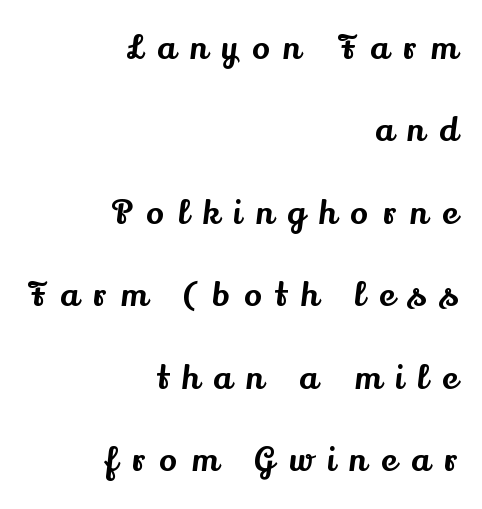
Q: Is the text italic (slanted)? A: Yes.
Q: Is the typeface a serif or a sans-serif typeface? A: Serif.
Q: Is the text underlined? A: No.
Q: How is the paragraph aligned? A: Right-aligned.
Q: Is the spacing between letters normal or unusually wide? A: Unusually wide.
Q: Is the spacing between lines tight, normal or loose? A: Loose.
Q: Width (condensed, normal, or wide)? A: Normal.
Q: Stroke contrast? A: Medium.
Q: x-height? A: Small.
Q: Monospaced? A: No.
